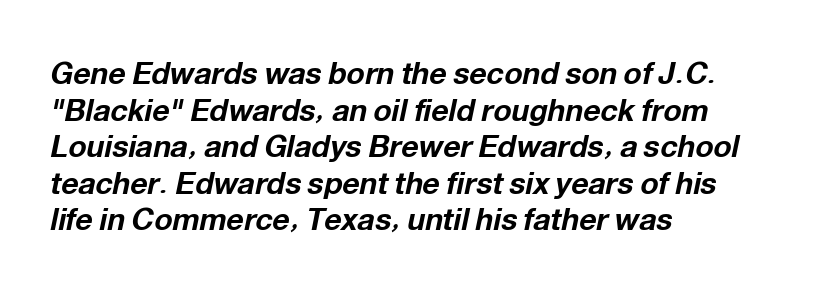
The image shows 30 px bold type, italic (leaning right); set left-aligned, line spacing 1.22x, normal letter spacing, not underlined; low stroke contrast and a medium x-height.
